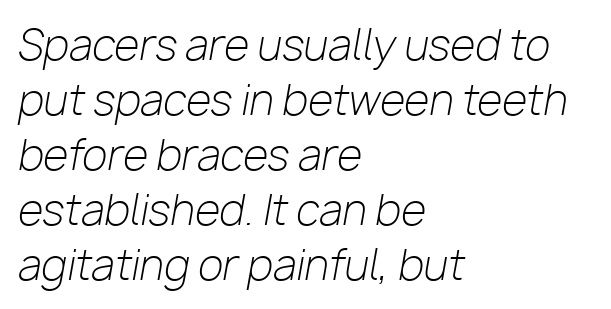
The image shows 41 px light type, italic (leaning right); set left-aligned, normal line spacing (1.34x), normal letter spacing, not underlined; low stroke contrast and a medium x-height.
